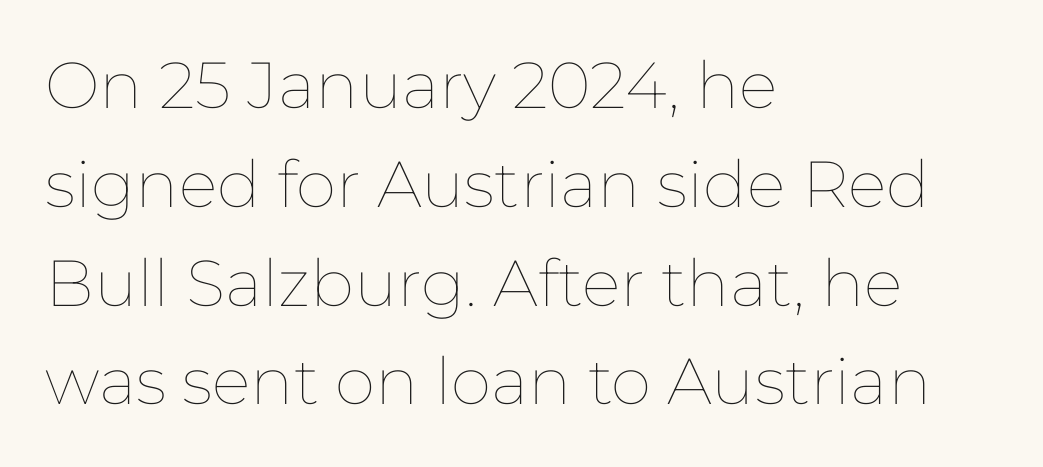
The image shows 65 px thin type, upright; set left-aligned, normal line spacing (1.52x), normal letter spacing, not underlined; low stroke contrast and a medium x-height.
